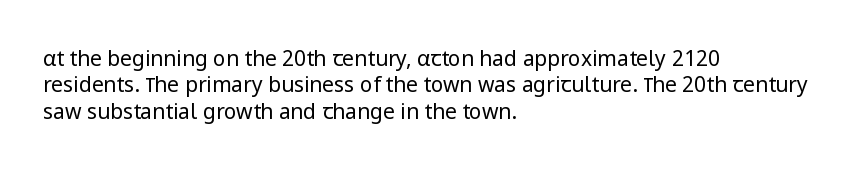
Q: Is the text bold? A: No.
Q: Is the text italic (slanted)? A: No, it is upright.
Q: Is the text underlined? A: No.
Q: How is the paragraph aligned? A: Left-aligned.
Q: Is the spacing between letters normal or unusually wide? A: Normal.
Q: Is the spacing between lines tight, normal or loose? A: Normal.
